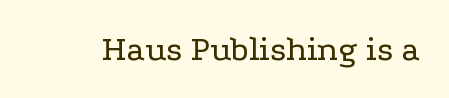
Descender tails drop into unmarked territory. A typesetter would call this proportional, since set widths differ per character. Rendered with straight, roman letterforms. Is the type heavy? It reads as light-to-regular instead. Does the type have serifs? Yes, each stem ends in a small foot.
